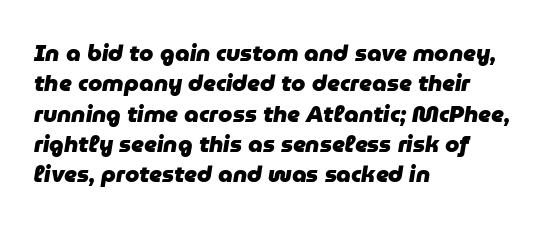
Check the space under the baseline: it is left empty. The rows are spaced the way most documents space them. I'd describe the lettering as bold — thick and assertive. A typesetter would call this zero additional tracking.
